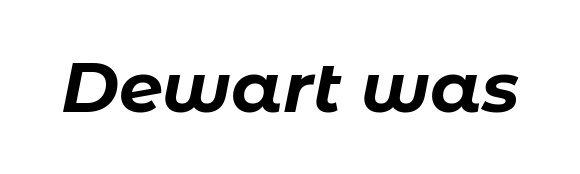
Nothing unusual about the tracking: characters are spaced as the font intends. The passage shown is typed in a proportional face where columns would drift. These words are printed bold, with thick strokes throughout. Notice how the stems are inclined rather than vertical — that's the hallmark of italics. Each row of text sits above clean, open space.
